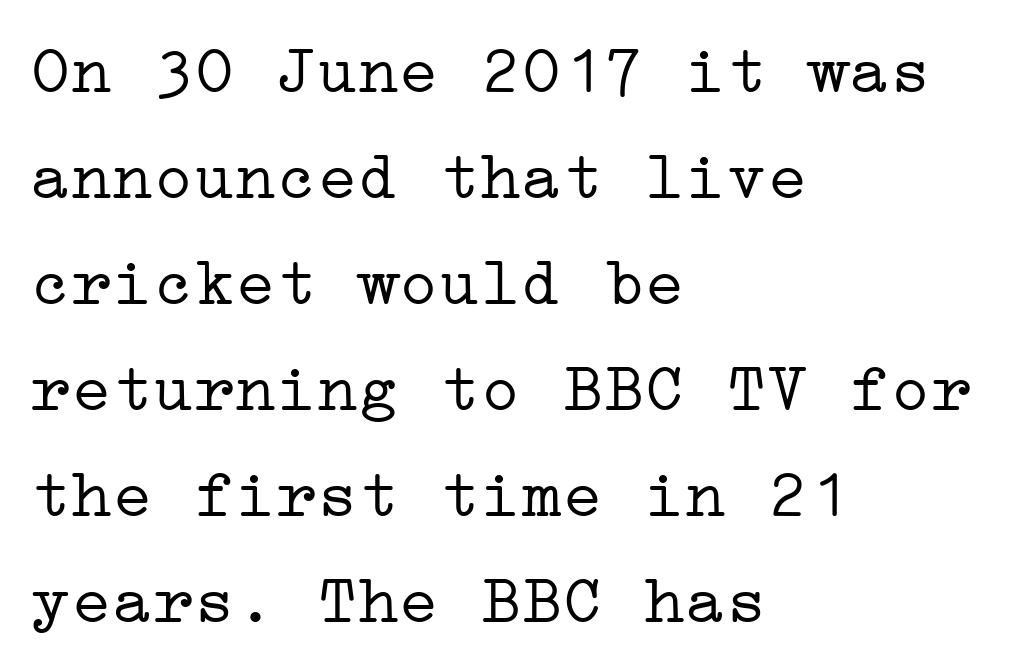
The image shows 68 px light, wide serif type, upright; set left-aligned, normal line spacing (1.56x), normal letter spacing, not underlined; low stroke contrast and a medium x-height.
